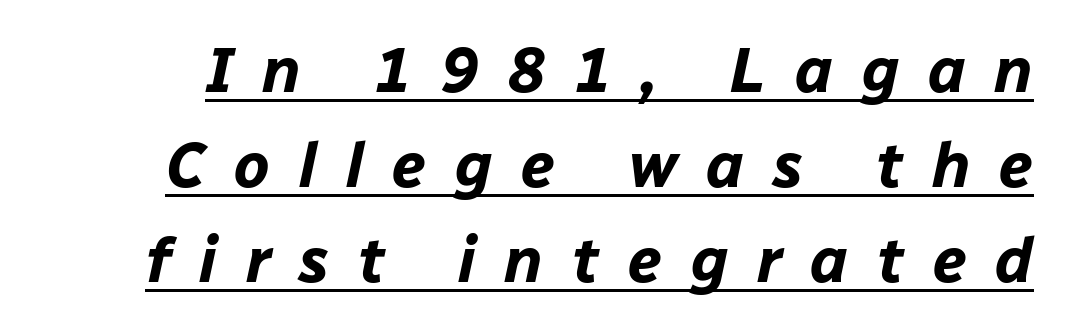
{"italic": "yes", "lean": "right", "slant_degrees": 12, "bold": "yes", "weight": "bold", "width": "normal", "stroke_contrast": "low", "x_height": "medium", "monospaced": "no", "underline": "yes", "line_spacing": "normal", "line_spacing_ratio": 1.51, "letter_spacing": "wide", "letter_spacing_em": 0.46, "glyph_px": 63}
